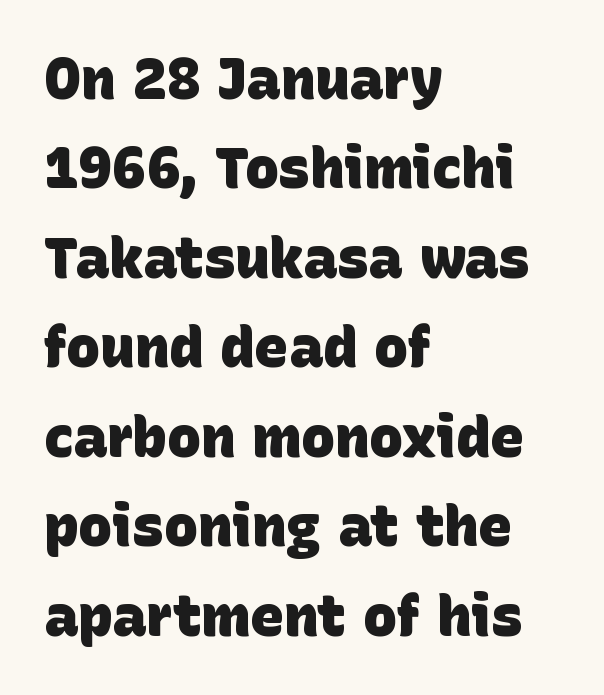
The image shows 57 px heavy sans-serif type; set left-aligned, normal line spacing (1.57x), normal letter spacing, not underlined; low stroke contrast and a large x-height.
